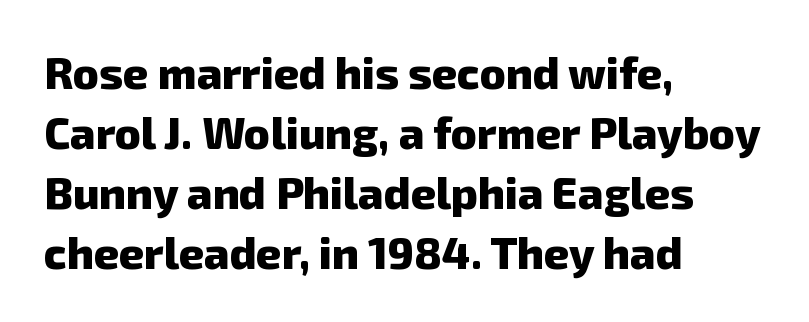
Q: Is the text bold? A: Yes.
Q: Is the typeface a serif or a sans-serif typeface? A: Sans-serif.
Q: Is the text underlined? A: No.
Q: How is the paragraph aligned? A: Left-aligned.
Q: Is the spacing between letters normal or unusually wide? A: Normal.
Q: Is the spacing between lines tight, normal or loose? A: Normal.
Q: Width (condensed, normal, or wide)? A: Normal.
Q: Stroke contrast? A: Low.
Q: x-height? A: Medium.
Q: Monospaced? A: No.
